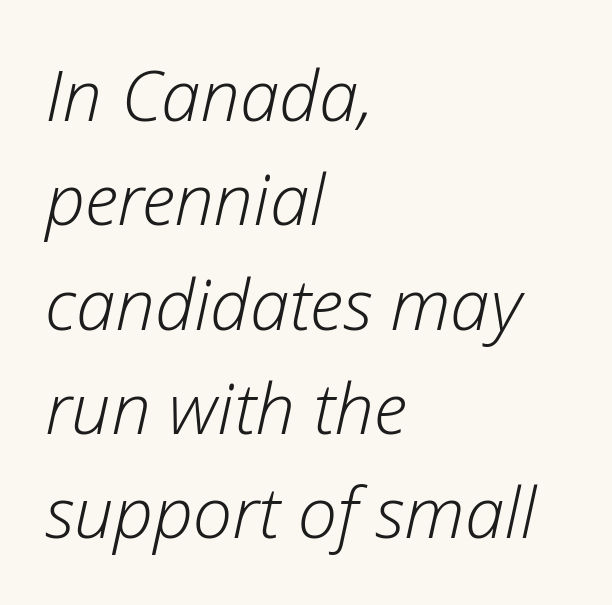
The image shows 71 px light type, italic (leaning right); set left-aligned, normal line spacing (1.47x), normal letter spacing, not underlined; low stroke contrast and a medium x-height.
